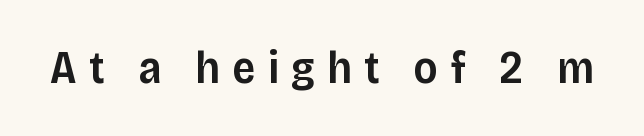
The letters are semibold — heavier than regular but short of a full bold. The words here are not underlined. This rendering widens character spacing well past its baseline value. Is there any slant? The stems are plumb.
